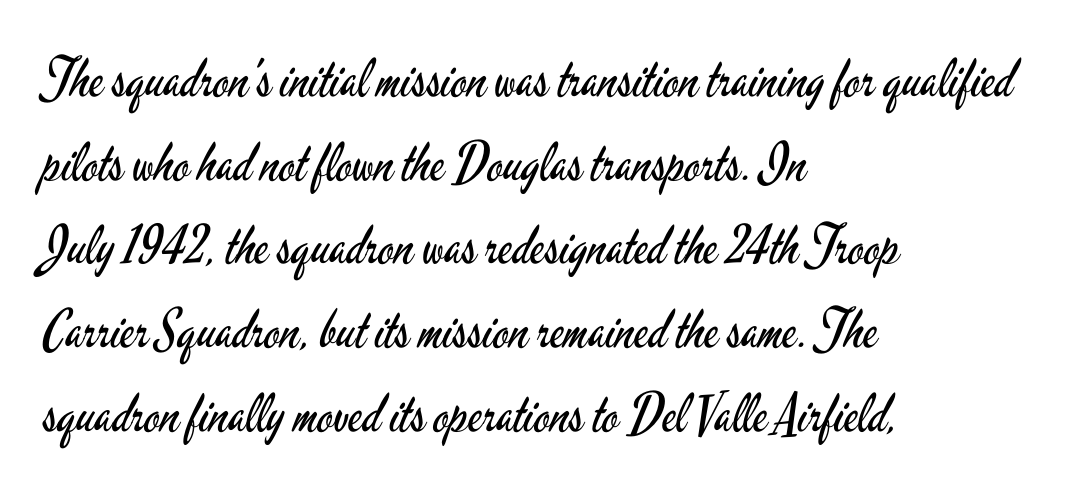
Only glyphs here, with clear space below each row. This is not heavy type; no bold has been used. Here the designer chose a conventional face with non-uniform glyph widths.
